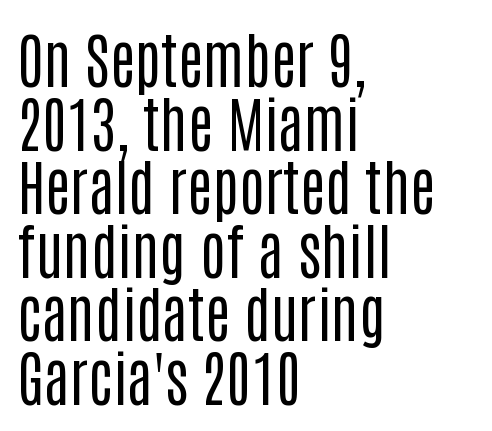
The image shows 60 px regular-weight, condensed sans-serif type, upright; set left-aligned, tight line spacing (1.06x), normal letter spacing, not underlined; low stroke contrast and a large x-height.
